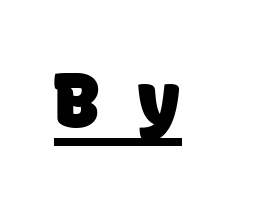
{"serif": "no", "bold": "yes", "weight": "heavy", "width": "normal", "stroke_contrast": "low", "x_height": "large", "monospaced": "yes", "underline": "yes", "letter_spacing": "wide", "letter_spacing_em": 0.48, "glyph_px": 76}
